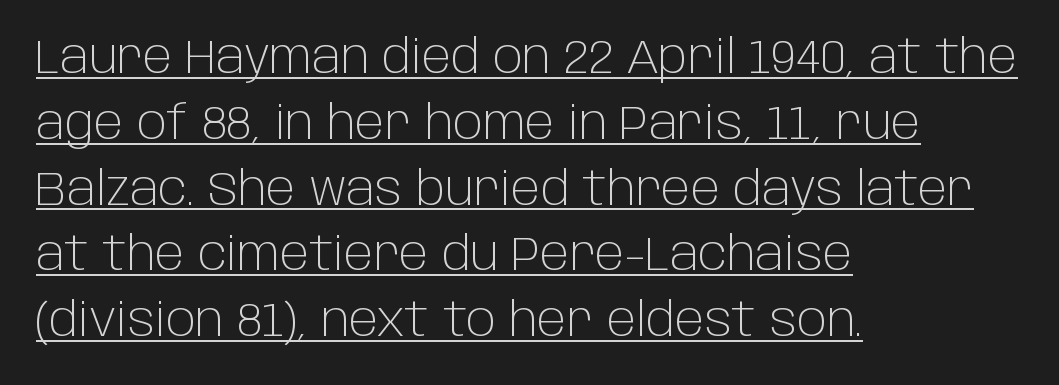
The image shows 46 px light sans-serif type, upright; set left-aligned, normal line spacing (1.43x), normal letter spacing, underlined; low stroke contrast and a large x-height.
